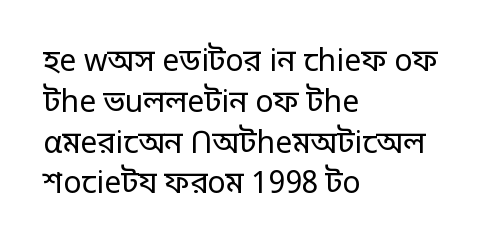
Check where the strokes stop: nothing finishes them off — pure sans. Vertical strokes here are truly vertical. You could not count columns in this text — the font is proportionally spaced. A light-to-regular cut is what we see here. The passage shown stacks its lines at a standard gap. These lines keep a tight, regular rhythm from letter to letter.
